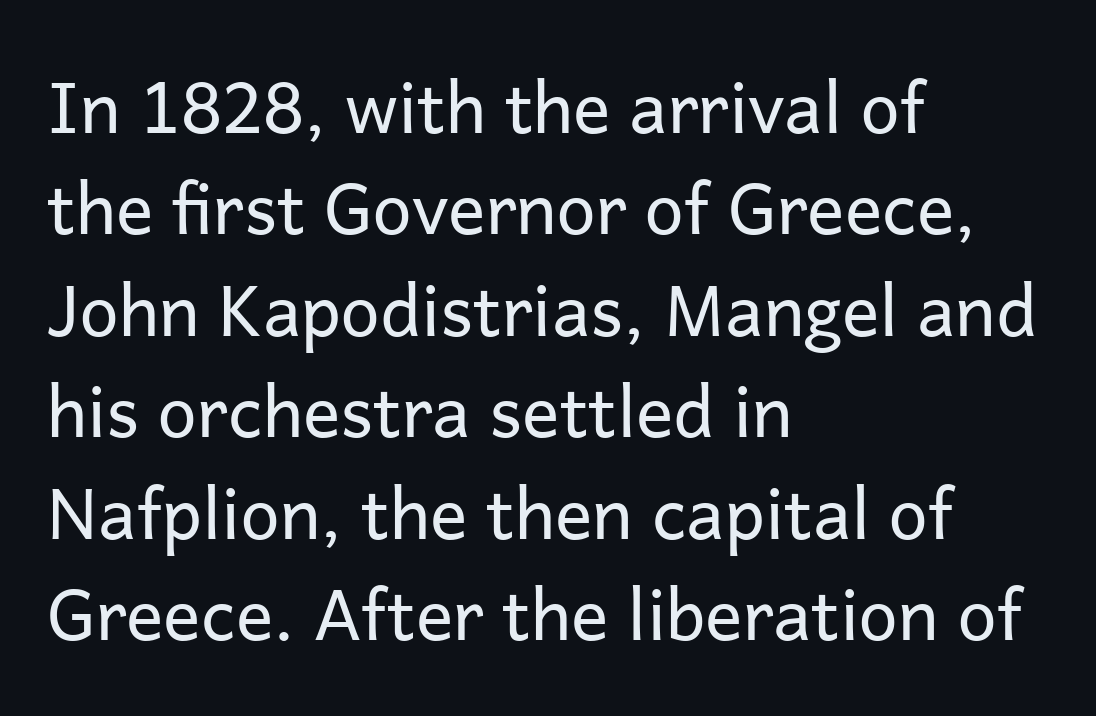
The image shows 70 px regular-weight sans-serif type, upright; set left-aligned, normal line spacing (1.45x), normal letter spacing, not underlined; low stroke contrast and a medium x-height.
